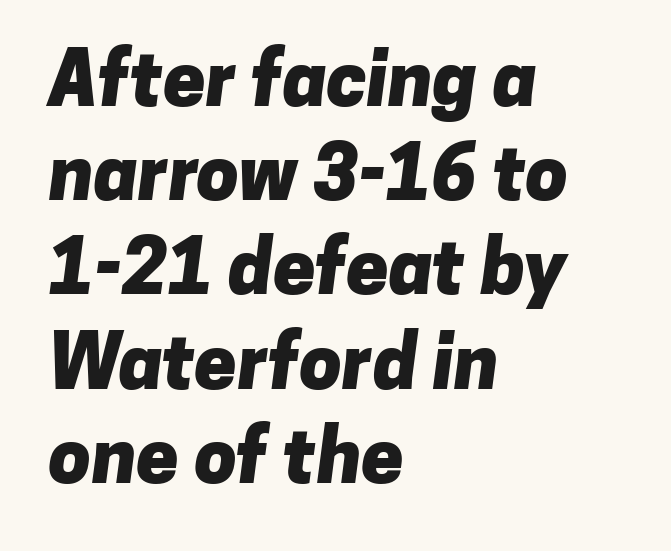
Q: Is the text bold? A: Yes.
Q: Is the typeface a serif or a sans-serif typeface? A: Sans-serif.
Q: Is the text underlined? A: No.
Q: How is the paragraph aligned? A: Left-aligned.
Q: Is the spacing between letters normal or unusually wide? A: Normal.
Q: Width (condensed, normal, or wide)? A: Normal.
Q: Stroke contrast? A: Low.
Q: x-height? A: Medium.
Q: Monospaced? A: No.
